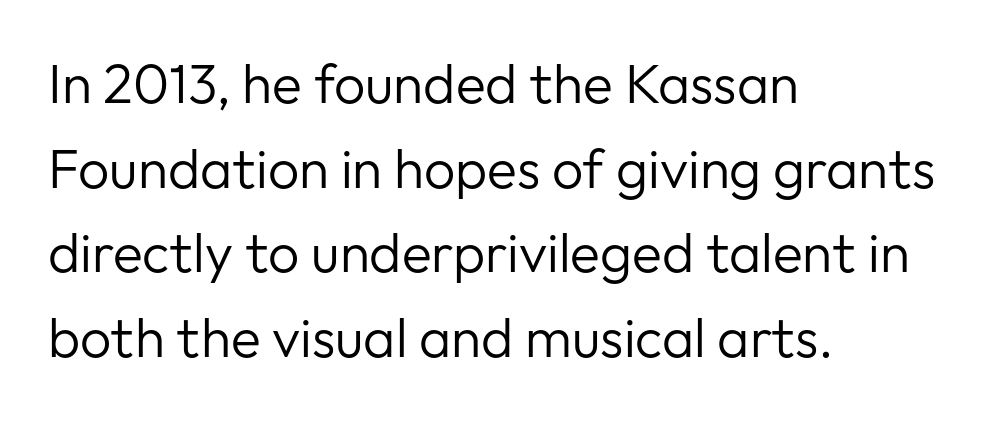
Q: Is the text bold? A: No.
Q: Is the text italic (slanted)? A: No, it is upright.
Q: Is the typeface a serif or a sans-serif typeface? A: Sans-serif.
Q: Is the text underlined? A: No.
Q: How is the paragraph aligned? A: Left-aligned.
Q: Is the spacing between letters normal or unusually wide? A: Normal.
Q: Is the spacing between lines tight, normal or loose? A: Normal.
Q: Width (condensed, normal, or wide)? A: Normal.
Q: Stroke contrast? A: Low.
Q: x-height? A: Medium.
Q: Monospaced? A: No.
